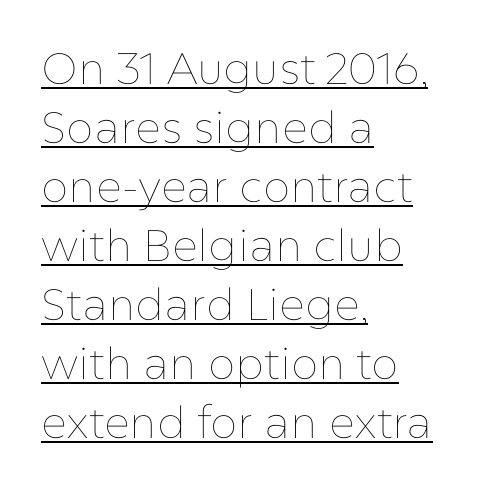
Q: Is the text bold? A: No.
Q: Is the text italic (slanted)? A: No, it is upright.
Q: Is the text underlined? A: Yes.
Q: How is the paragraph aligned? A: Left-aligned.
Q: Is the spacing between letters normal or unusually wide? A: Normal.
Q: Is the spacing between lines tight, normal or loose? A: Normal.
Q: Width (condensed, normal, or wide)? A: Normal.
Q: Stroke contrast? A: Low.
Q: x-height? A: Medium.
Q: Monospaced? A: No.
